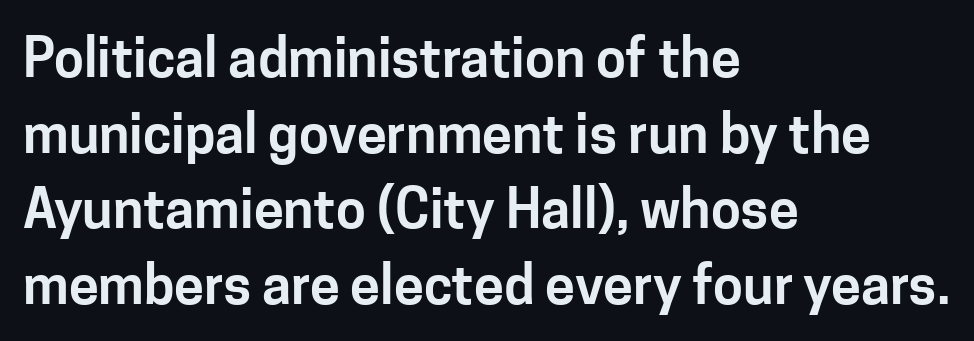
The image shows 54 px sans-serif type, upright; set left-aligned, normal line spacing (1.4x), normal letter spacing, not underlined; low stroke contrast and a medium x-height.
